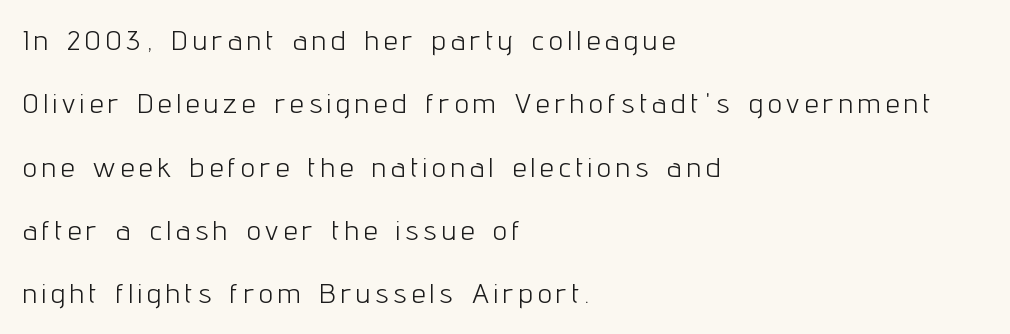
No heavy texture on the line: the type isn't bold. Style check: upright. The typesetter chose a ragged-right arrangement here. A typesetter would call this leading open, well beyond the default.
